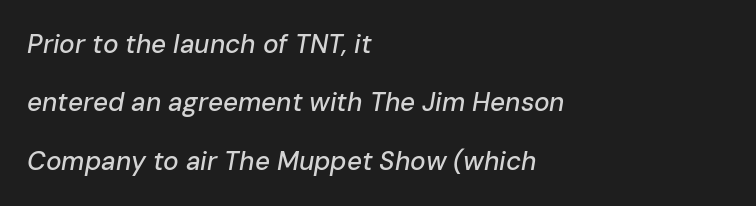
Q: Is the text italic (slanted)? A: Yes, it leans right by about 10 degrees.
Q: Is the text underlined? A: No.
Q: How is the paragraph aligned? A: Left-aligned.
Q: Is the spacing between letters normal or unusually wide? A: Normal.
Q: Is the spacing between lines tight, normal or loose? A: Loose.
